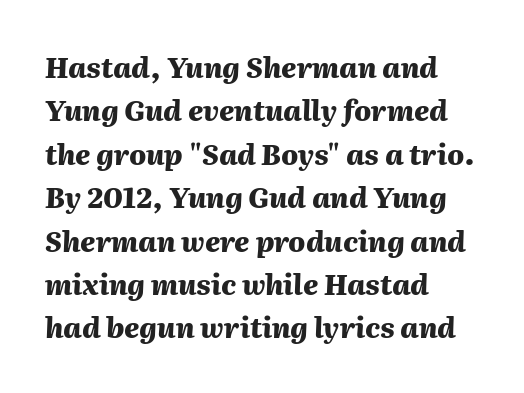
{"italic": "yes", "lean": "right", "slant_degrees": 2, "bold": "yes", "weight": "heavy", "width": "normal", "stroke_contrast": "medium", "x_height": "medium", "monospaced": "no", "underline": "no", "align": "left", "line_spacing": "normal", "line_spacing_ratio": 1.55, "letter_spacing": "normal", "letter_spacing_em": 0.0, "glyph_px": 28}
